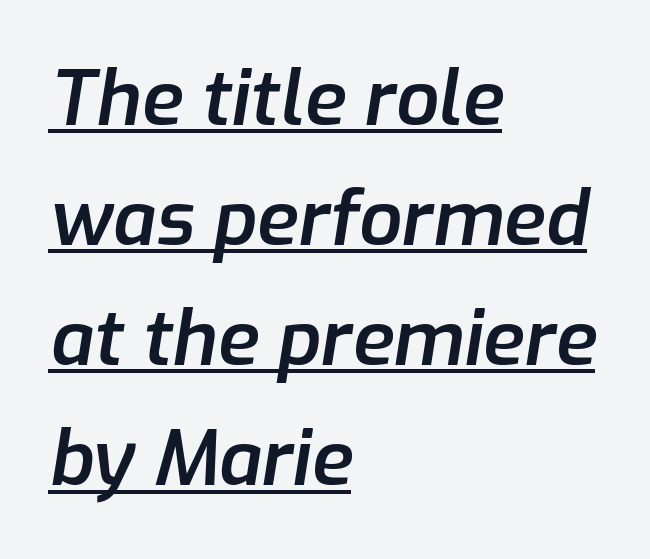
Q: Is the text bold? A: Semi-bold.
Q: Is the text italic (slanted)? A: Yes, it leans right by about 9 degrees.
Q: Is the text underlined? A: Yes.
Q: How is the paragraph aligned? A: Left-aligned.
Q: Is the spacing between letters normal or unusually wide? A: Normal.
Q: Is the spacing between lines tight, normal or loose? A: Normal.
Q: Width (condensed, normal, or wide)? A: Normal.
Q: Stroke contrast? A: Low.
Q: x-height? A: Medium.
Q: Monospaced? A: No.
